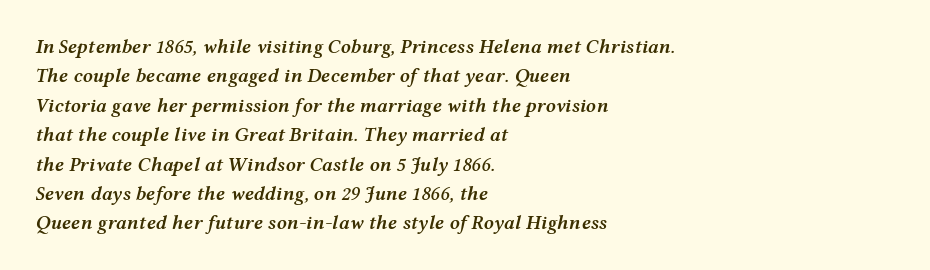
The image shows 20 px text type, italic (leaning right); set left-aligned, normal line spacing (1.47x), normal letter spacing, not underlined.
